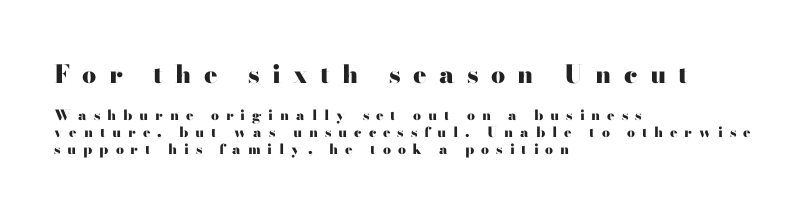
These lines are set flush left with a ragged right edge. Every stem runs plumb, perpendicular to the baseline. The more generous point size was reserved for the upper chunk. Notice how thick the strokes are: this is what a full bold looks like.
